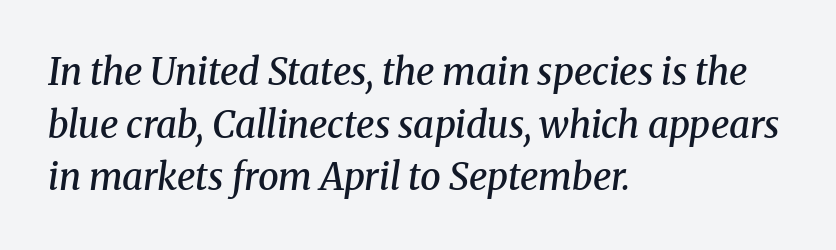
The glyphs in this specimen are seriffed. The zone under the glyphs is completely vacant. An italicized treatment has been applied to the whole sample. Weight: semibold (demi).
